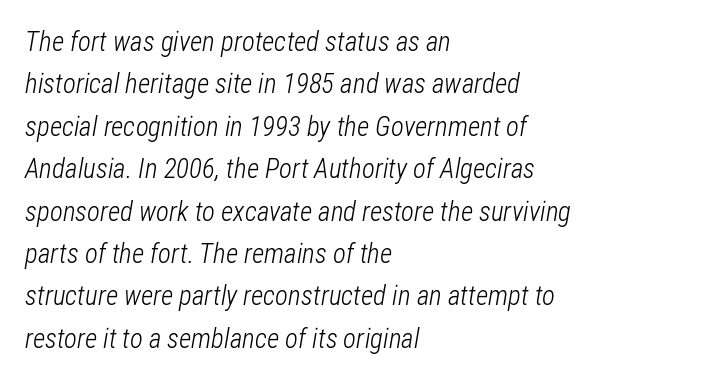
The image shows 27 px text type, italic (leaning right); set left-aligned, normal line spacing (1.57x), normal letter spacing, not underlined.
